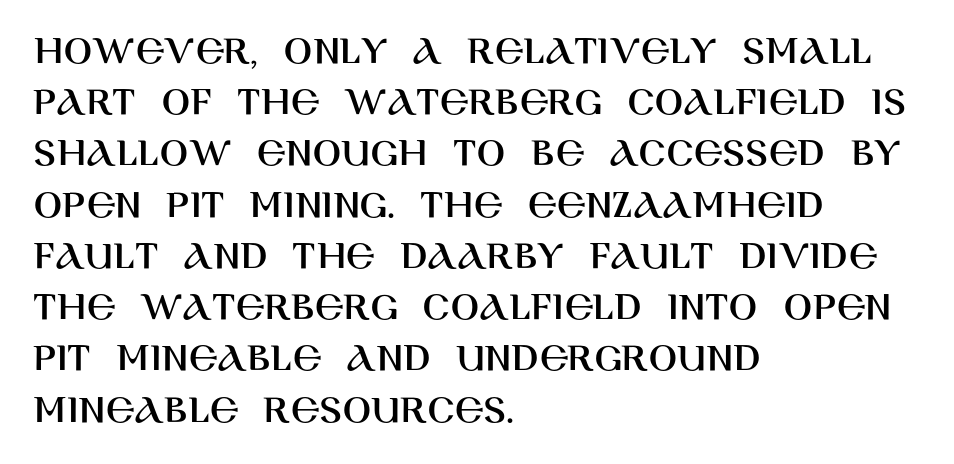
The image shows 42 px sans-serif type, upright; set left-aligned, line spacing 1.22x, normal letter spacing, not underlined; high stroke contrast and a large x-height.
